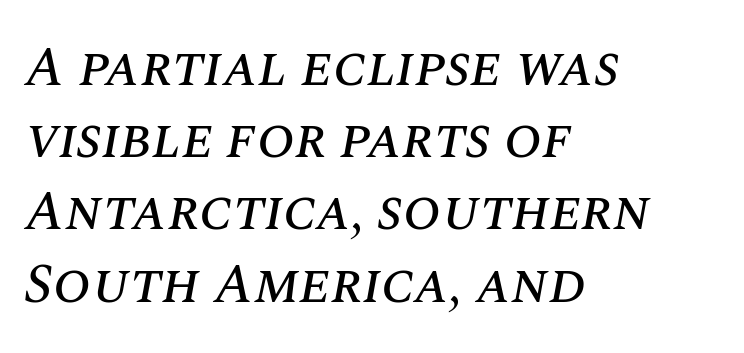
{"italic": "yes", "lean": "right", "slant_degrees": 10, "width": "normal", "stroke_contrast": "medium", "x_height": "large", "monospaced": "no", "underline": "no", "align": "left", "line_spacing": "normal", "line_spacing_ratio": 1.29, "letter_spacing": "normal", "letter_spacing_em": 0.0, "glyph_px": 56}
